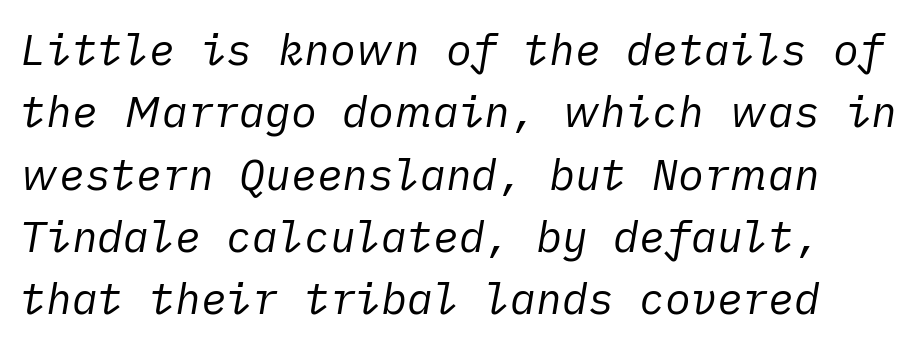
{"italic": "yes", "lean": "right", "slant_degrees": 10, "bold": "no", "weight": "regular", "width": "normal", "stroke_contrast": "low", "x_height": "medium", "underline": "no", "line_spacing": "normal", "line_spacing_ratio": 1.45, "letter_spacing": "normal", "letter_spacing_em": 0.0, "glyph_px": 43}
